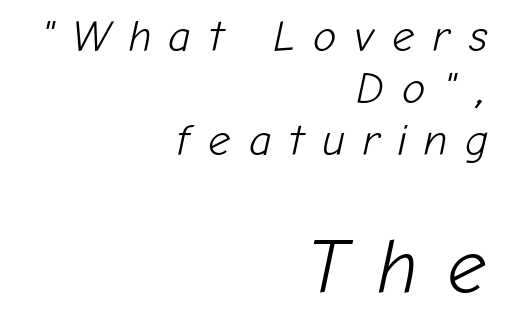
{"italic": "yes", "lean": "right", "slant_degrees": 12, "bold": "no", "weight": "light", "width": "normal", "stroke_contrast": "low", "x_height": "medium", "monospaced": "no", "underline": "no", "align": "right", "line_spacing_ratio": 1.18, "letter_spacing": "wide", "letter_spacing_em": 0.4, "larger_block": "second", "size_ratio": 1.75, "glyph_px": 77}
